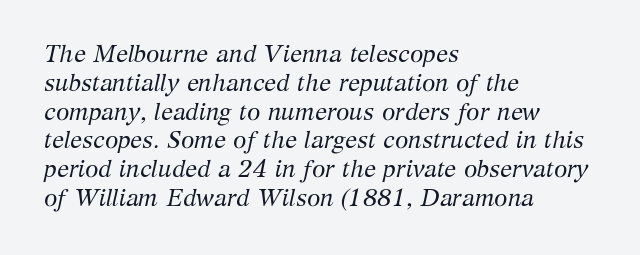
Q: Is the text bold? A: No.
Q: Is the text italic (slanted)? A: Yes, it leans right by about 12 degrees.
Q: Is the text underlined? A: No.
Q: How is the paragraph aligned? A: Left-aligned.
Q: Is the spacing between letters normal or unusually wide? A: Normal.
